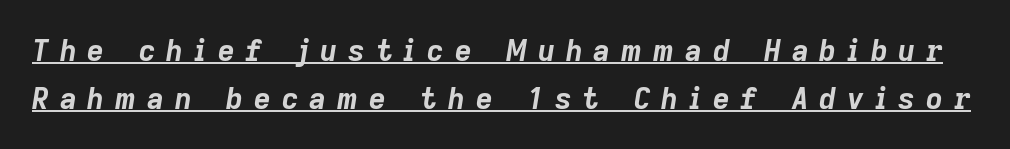
Q: Is the text bold? A: Yes.
Q: Is the text italic (slanted)? A: Yes, it leans right by about 9 degrees.
Q: Is the text underlined? A: Yes.
Q: Is the spacing between letters normal or unusually wide? A: Unusually wide.
Q: Is the spacing between lines tight, normal or loose? A: Normal.
Q: Width (condensed, normal, or wide)? A: Normal.
Q: Stroke contrast? A: Low.
Q: x-height? A: Medium.
Q: Monospaced? A: No.
